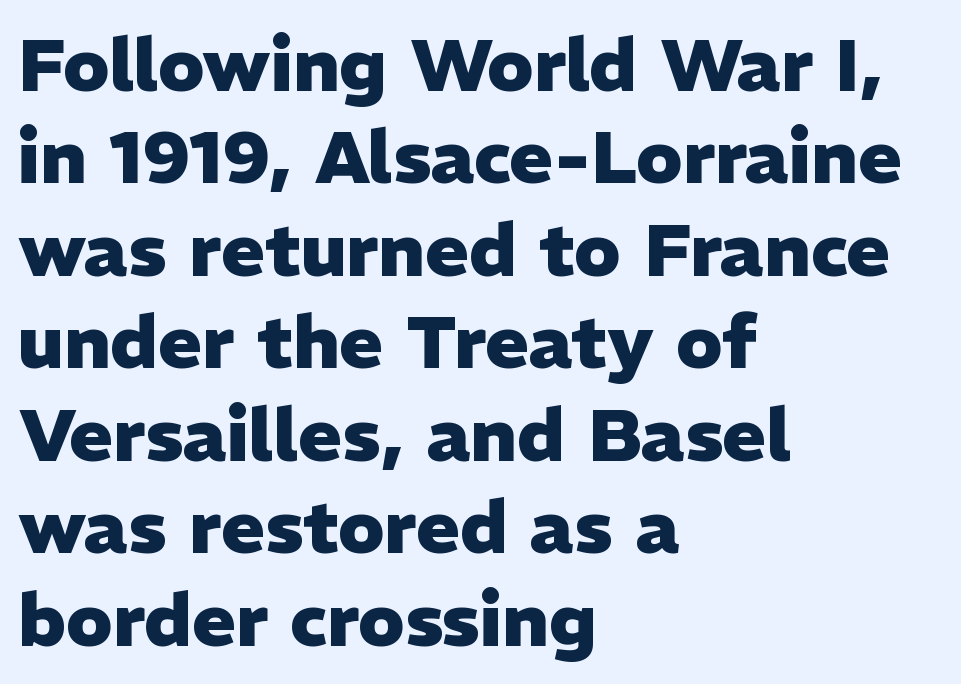
Q: Is the text bold? A: Yes.
Q: Is the text italic (slanted)? A: No, it is upright.
Q: Is the typeface a serif or a sans-serif typeface? A: Sans-serif.
Q: Is the text underlined? A: No.
Q: How is the paragraph aligned? A: Left-aligned.
Q: Is the spacing between letters normal or unusually wide? A: Normal.
Q: Is the spacing between lines tight, normal or loose? A: Normal.
Q: Width (condensed, normal, or wide)? A: Normal.
Q: Stroke contrast? A: Low.
Q: x-height? A: Medium.
Q: Monospaced? A: No.
